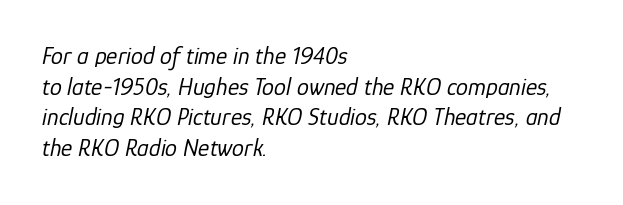
The characters are drawn with everyday or finer stroke widths. The passage shown stacks its lines at a standard gap. Just letters on the line, the space beneath them empty. This sample uses plain, unmodified letter spacing. Italic: yes, the glyphs are oblique.
